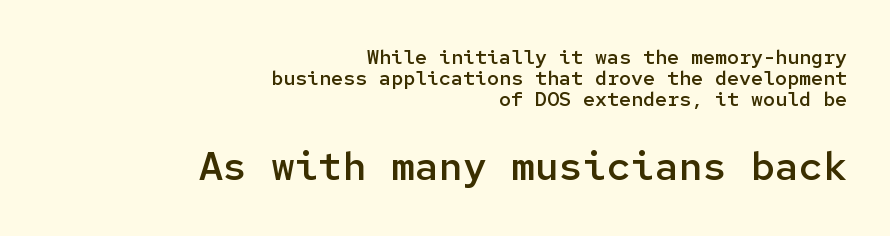
{"serif": "no", "italic": "no", "bold": "semi", "weight": "semibold", "width": "normal", "stroke_contrast": "low", "x_height": "medium", "monospaced": "yes", "underline": "no", "align": "right", "line_spacing": "tight", "line_spacing_ratio": 1.06, "letter_spacing": "normal", "letter_spacing_em": 0.0, "larger_block": "second", "size_ratio": 2.0, "glyph_px": 40}
